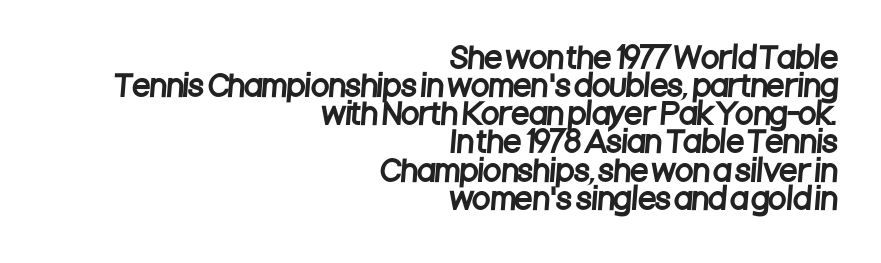
The image shows 29 px condensed sans-serif type; set right-aligned, tight line spacing (0.97x), normal letter spacing, not underlined; low stroke contrast and a large x-height.
